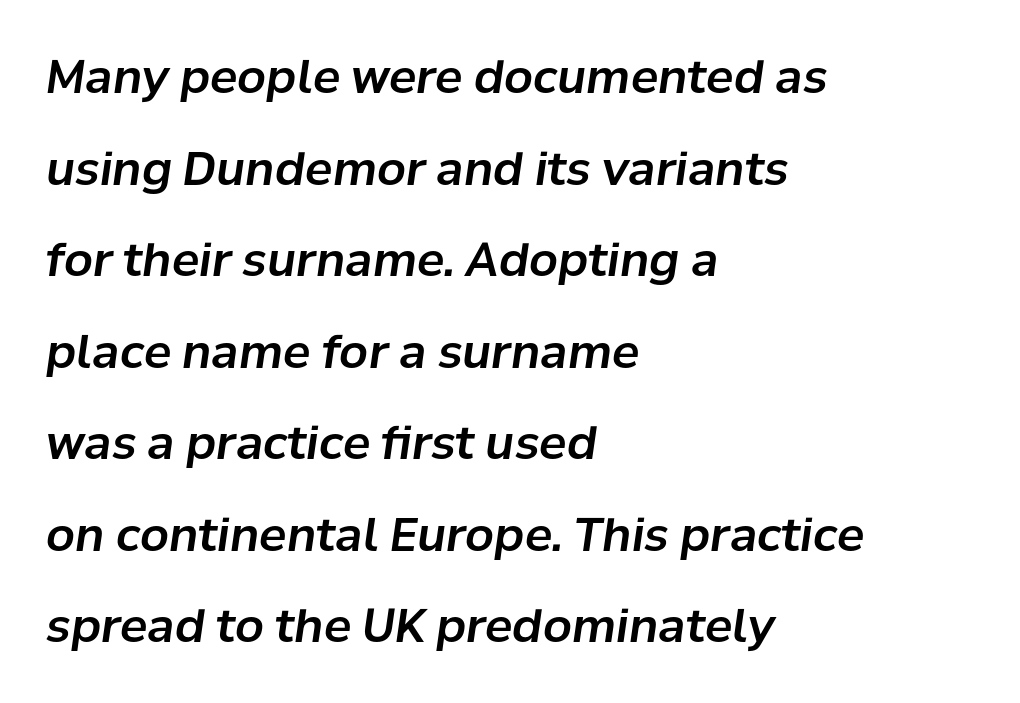
{"italic": "yes", "lean": "right", "slant_degrees": 8, "width": "normal", "stroke_contrast": "low", "x_height": "medium", "monospaced": "no", "underline": "no", "align": "left", "line_spacing": "loose", "line_spacing_ratio": 1.99, "letter_spacing": "normal", "letter_spacing_em": 0.0, "glyph_px": 46}
